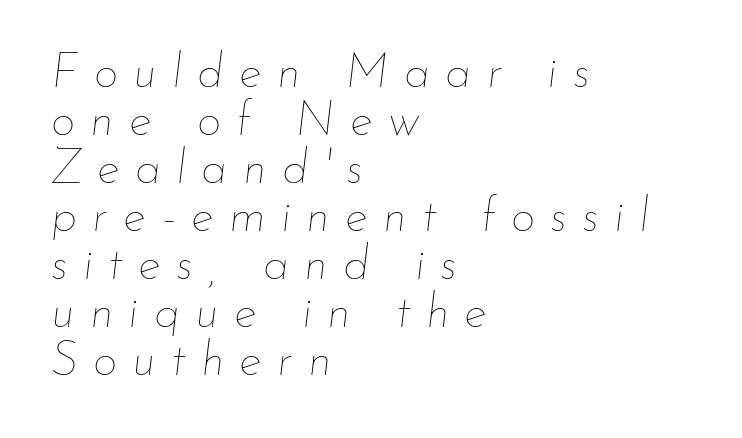
{"italic": "yes", "lean": "right", "slant_degrees": 7, "bold": "no", "weight": "thin", "width": "normal", "stroke_contrast": "low", "x_height": "small", "monospaced": "no", "underline": "no", "align": "left", "line_spacing": "tight", "line_spacing_ratio": 1.0, "letter_spacing": "wide", "letter_spacing_em": 0.32, "glyph_px": 48}
